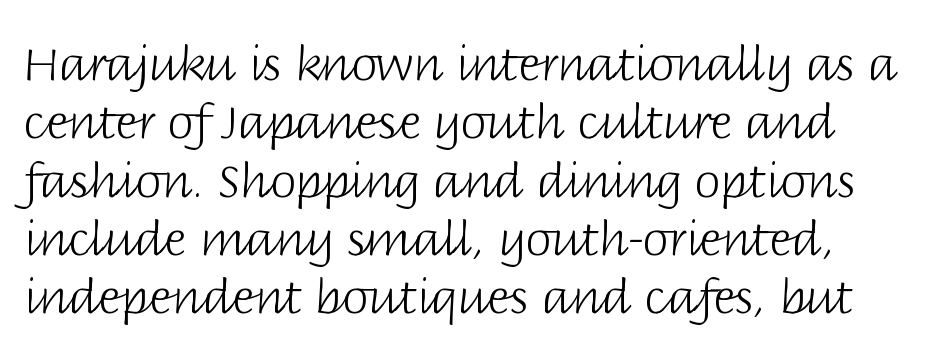
{"serif": "no", "italic": "no", "bold": "no", "weight": "light", "width": "normal", "stroke_contrast": "low", "x_height": "large", "monospaced": "no", "underline": "no", "line_spacing_ratio": 1.24, "letter_spacing": "normal", "letter_spacing_em": 0.0, "glyph_px": 47}
